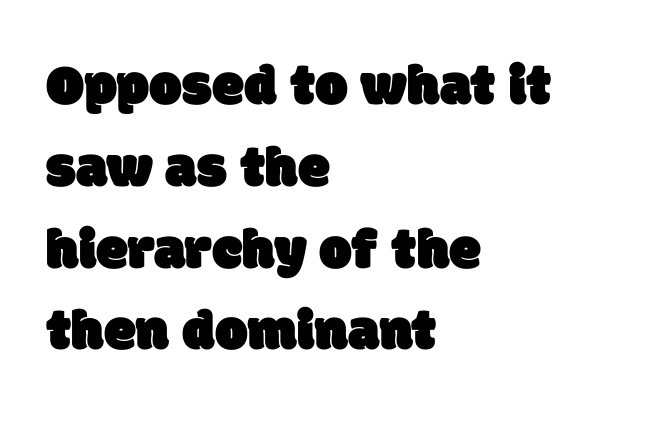
{"serif": "no", "width": "normal", "stroke_contrast": "low", "x_height": "large", "monospaced": "no", "underline": "no", "align": "left", "line_spacing": "normal", "line_spacing_ratio": 1.41, "letter_spacing": "normal", "letter_spacing_em": 0.0, "glyph_px": 58}
